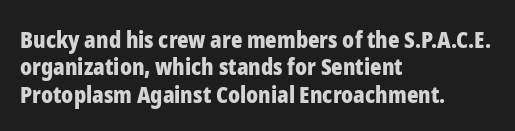
Only glyphs here, with clear space below each row. The type sits square on the baseline with zero lean. Short note: letters normally spaced. Summary of vertical rhythm: regular, with standard interline spacing. Thick stems and heavy bowls — unmistakably bold. Short and long lines alike share a common starting point at left.
